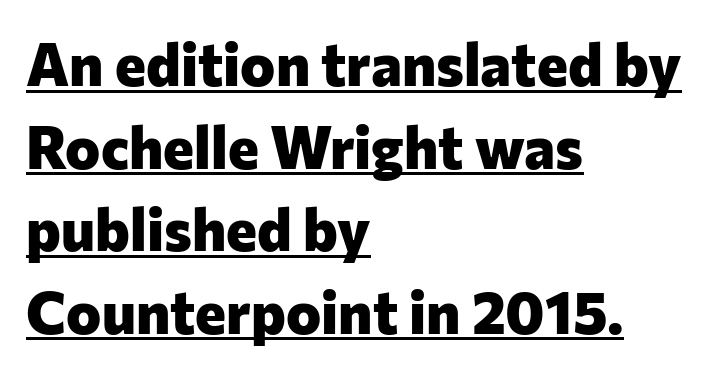
{"serif": "no", "italic": "no", "bold": "yes", "weight": "heavy", "width": "normal", "stroke_contrast": "low", "x_height": "medium", "monospaced": "no", "underline": "yes", "align": "left", "line_spacing": "normal", "line_spacing_ratio": 1.4, "letter_spacing": "normal", "letter_spacing_em": 0.0, "glyph_px": 59}
